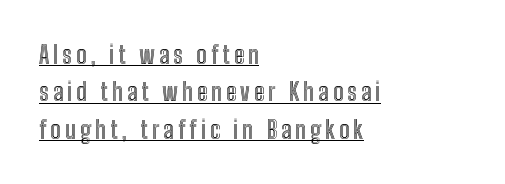
The image shows 25 px text type, upright; set left-aligned, normal line spacing (1.5x), underlined.
